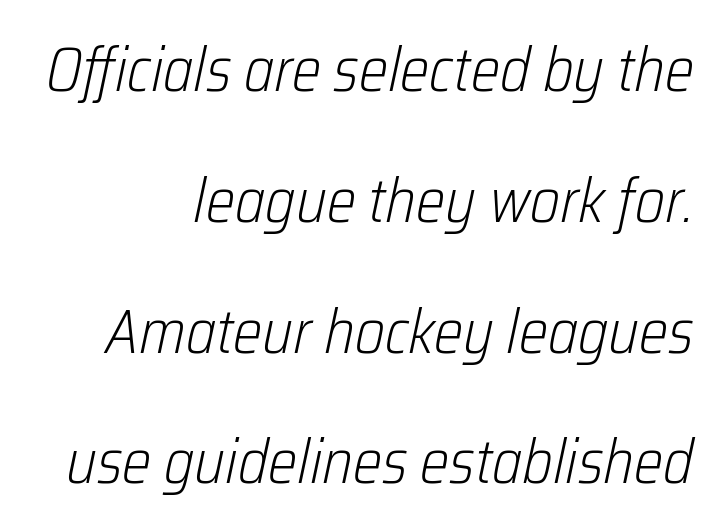
The image shows 62 px light, condensed type, italic (leaning right); set right-aligned, loose line spacing (2.11x), normal letter spacing, not underlined; low stroke contrast and a medium x-height.
